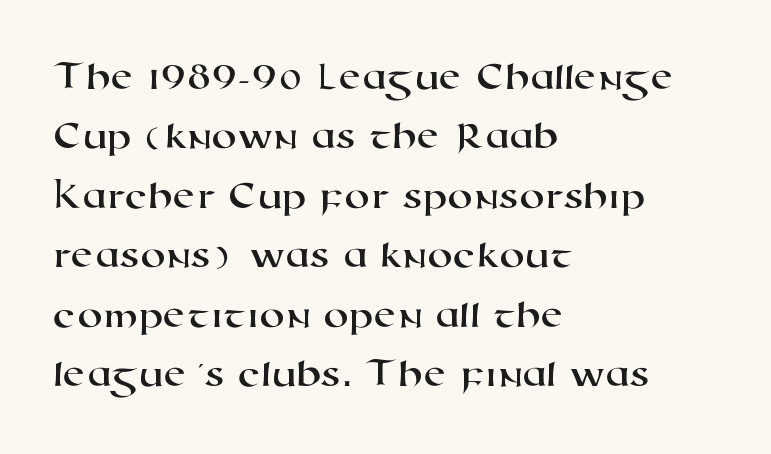
The image shows 41 px wide sans-serif type; set left-aligned, normal line spacing (1.45x), normal letter spacing, not underlined; high stroke contrast and a medium x-height.
